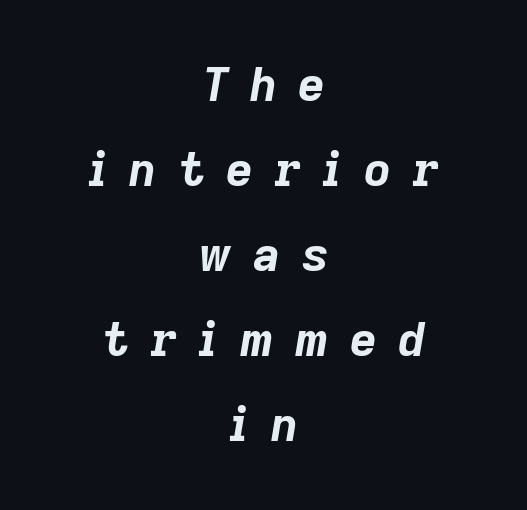
Q: Is the text bold? A: Yes.
Q: Is the text italic (slanted)? A: Yes, it leans right by about 9 degrees.
Q: Is the text underlined? A: No.
Q: How is the paragraph aligned? A: Centered.
Q: Is the spacing between letters normal or unusually wide? A: Unusually wide.
Q: Width (condensed, normal, or wide)? A: Normal.
Q: Stroke contrast? A: Low.
Q: x-height? A: Medium.
Q: Monospaced? A: No.
